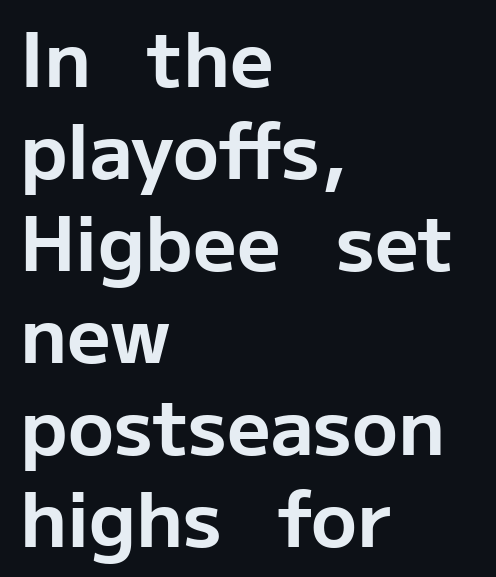
Q: Is the text bold? A: Yes.
Q: Is the text italic (slanted)? A: No, it is upright.
Q: Is the typeface a serif or a sans-serif typeface? A: Sans-serif.
Q: Is the text underlined? A: No.
Q: How is the paragraph aligned? A: Left-aligned.
Q: Is the spacing between letters normal or unusually wide? A: Normal.
Q: Width (condensed, normal, or wide)? A: Normal.
Q: Stroke contrast? A: Low.
Q: x-height? A: Medium.
Q: Monospaced? A: No.
